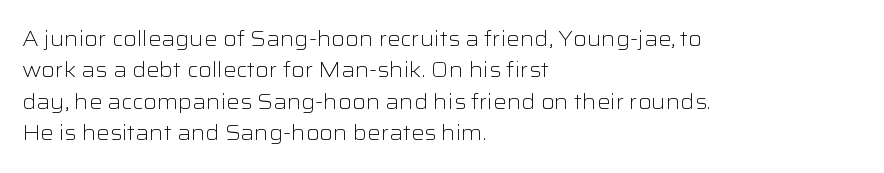
{"italic": "no", "bold": "no", "underline": "no", "align": "left", "line_spacing": "normal", "line_spacing_ratio": 1.5, "letter_spacing": "normal", "letter_spacing_em": 0.0, "glyph_px": 21}
